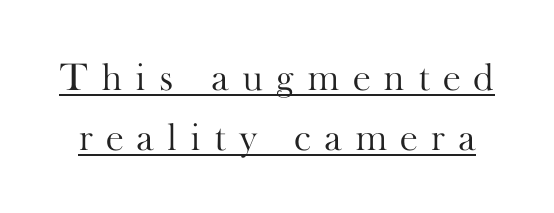
The passage shown is typed in a proportional face where columns would drift. Look at the bottom of the vertical strokes: they flare into serifs here. A quiet, ordinary-to-light weight characterises the typeface. Vertically, the passage feels balanced, rows spaced as you'd expect.
